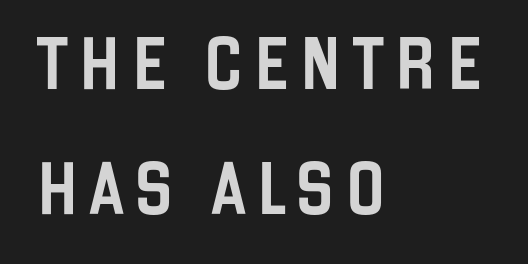
The lines are quadded left. Does the type have serifs? No, each stem ends abruptly. A typesetter would mark this as roman, not italic. The passage shown stacks its lines with a broad gap. Here the designer chose a conventional face with non-uniform glyph widths.
